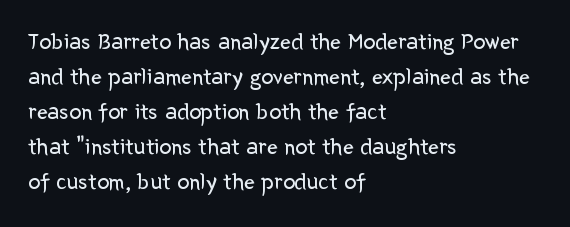
The image shows 24 px text type, upright; set left-aligned, normal line spacing (1.46x), normal letter spacing, not underlined.
